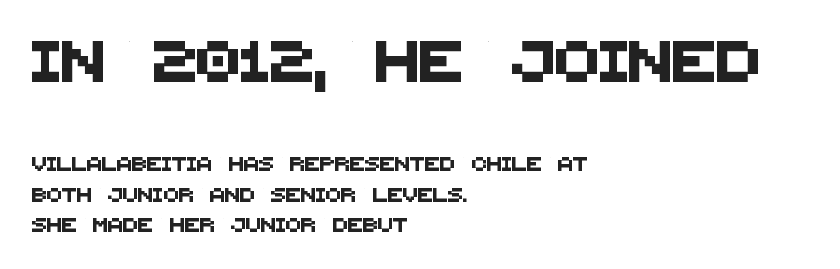
The image shows 41 px sans-serif type; set left-aligned, loose line spacing (2.18x), normal letter spacing, not underlined; the first (top) block is 2.93x larger; medium stroke contrast and a large x-height.
